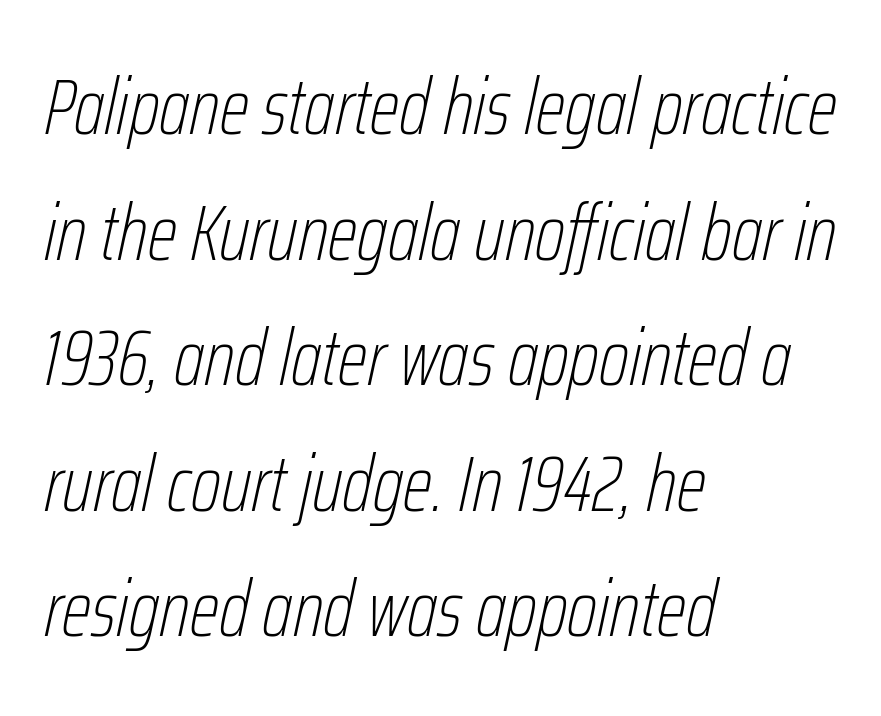
The image shows 79 px thin, condensed type, italic (leaning right); set left-aligned, normal line spacing (1.59x), normal letter spacing, not underlined; low stroke contrast and a medium x-height.
